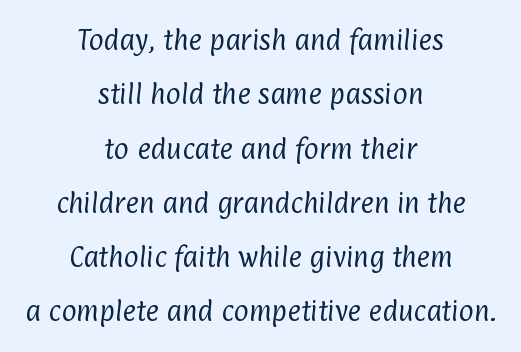
Is there much room between lines? Yes — plenty of vertical air separates them. Anything drawn beneath the words? Only blank space. Inter-character spacing is left at the font's built-in metrics. Alignment: centered. Unbolded letterforms with no extra heft.
